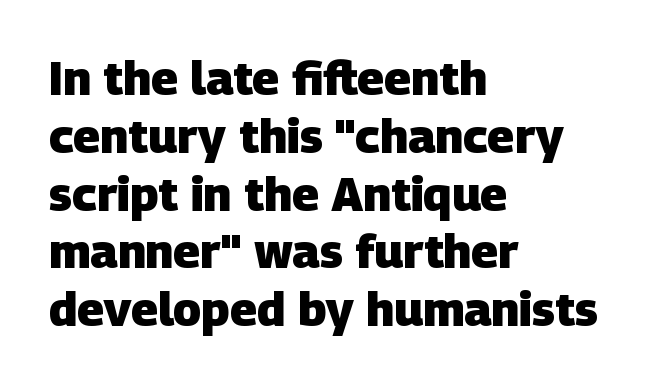
Q: Is the text bold? A: Yes.
Q: Is the typeface a serif or a sans-serif typeface? A: Sans-serif.
Q: Is the text underlined? A: No.
Q: How is the paragraph aligned? A: Left-aligned.
Q: Is the spacing between letters normal or unusually wide? A: Normal.
Q: Width (condensed, normal, or wide)? A: Normal.
Q: Stroke contrast? A: Low.
Q: x-height? A: Large.
Q: Monospaced? A: No.
